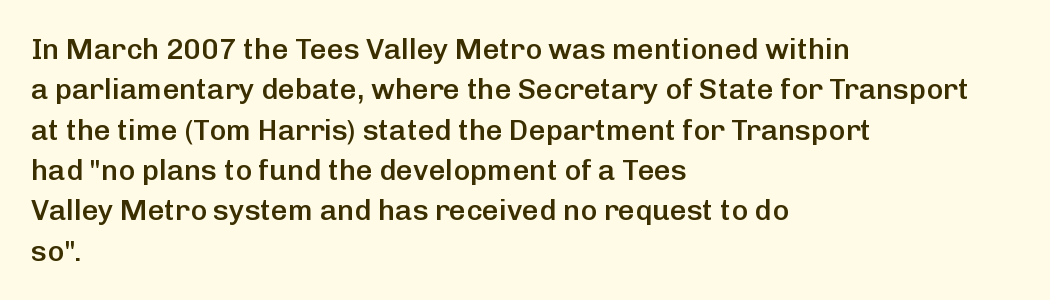
Q: Is the text bold? A: Semi-bold.
Q: Is the text italic (slanted)? A: No, it is upright.
Q: Is the typeface a serif or a sans-serif typeface? A: Sans-serif.
Q: Is the text underlined? A: No.
Q: How is the paragraph aligned? A: Left-aligned.
Q: Is the spacing between letters normal or unusually wide? A: Normal.
Q: Is the spacing between lines tight, normal or loose? A: Normal.
Q: Width (condensed, normal, or wide)? A: Normal.
Q: Stroke contrast? A: Low.
Q: x-height? A: Medium.
Q: Monospaced? A: No.
